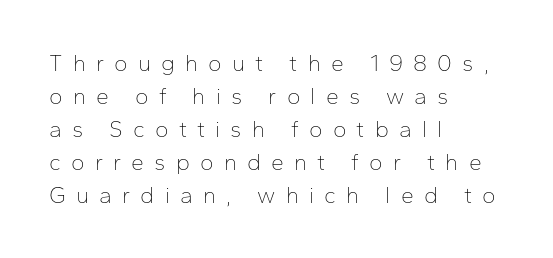
The image shows 23 px text type, upright; set left-aligned, normal line spacing (1.43x), unusually wide letter spacing (+0.44 em), not underlined.
